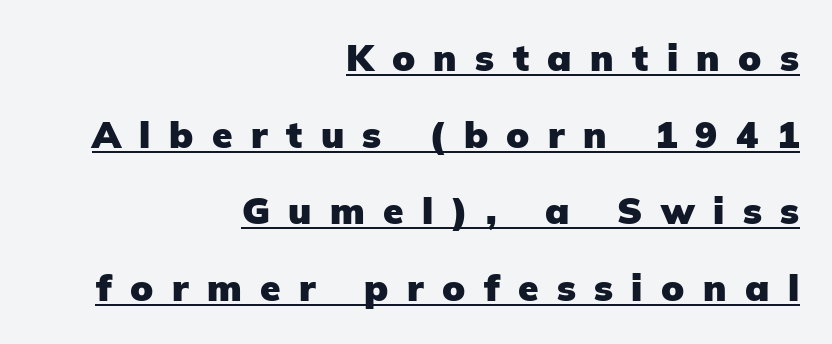
The image shows 37 px heavy sans-serif type, upright; set right-aligned, loose line spacing (2.07x), unusually wide letter spacing (+0.5 em), underlined; low stroke contrast and a medium x-height.
